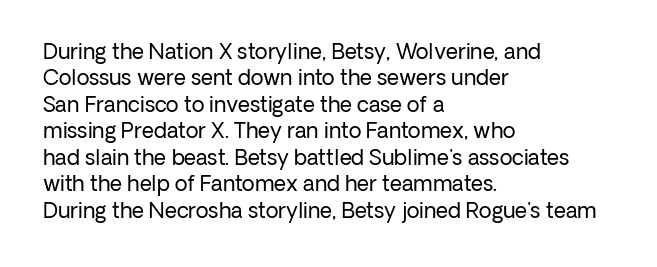
The rendering uses a moderate line-height, typical for paragraphs. Only glyphs here, with clear space below each row. The passage is arranged the way most books set body copy — flush left. Spacing between characters is what you'd get straight out of the box.
